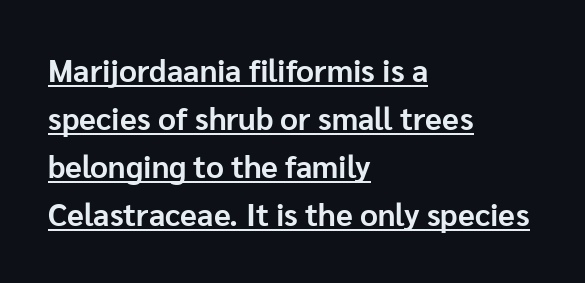
{"serif": "no", "italic": "no", "bold": "yes", "weight": "bold", "width": "normal", "stroke_contrast": "low", "x_height": "medium", "monospaced": "no", "underline": "yes", "align": "left", "line_spacing": "normal", "line_spacing_ratio": 1.55, "letter_spacing": "normal", "letter_spacing_em": 0.0, "glyph_px": 31}
